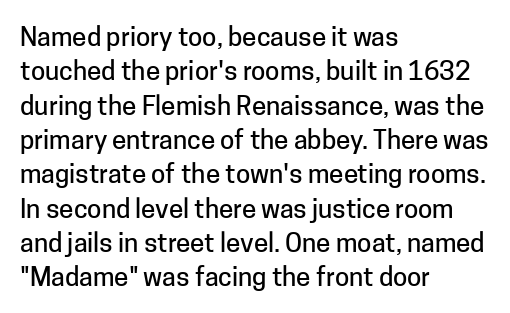
Here the glyphs are tracked normally, forming tight word shapes. Notice how the passage keeps a crisp vertical edge on the left only. A normal amount of white space separates one row of letters from the next. The string is rendered with underlining switched off.
